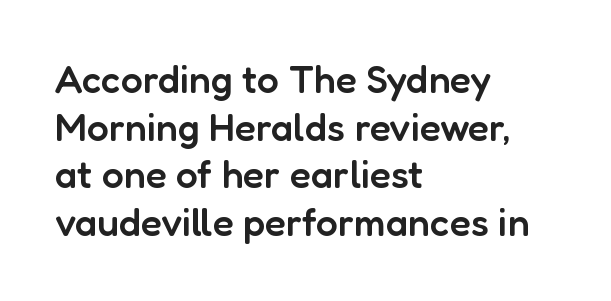
{"serif": "no", "italic": "no", "bold": "semi", "weight": "semibold", "width": "normal", "stroke_contrast": "low", "x_height": "medium", "monospaced": "no", "underline": "no", "align": "left", "line_spacing_ratio": 1.22, "letter_spacing": "normal", "letter_spacing_em": 0.0, "glyph_px": 39}
